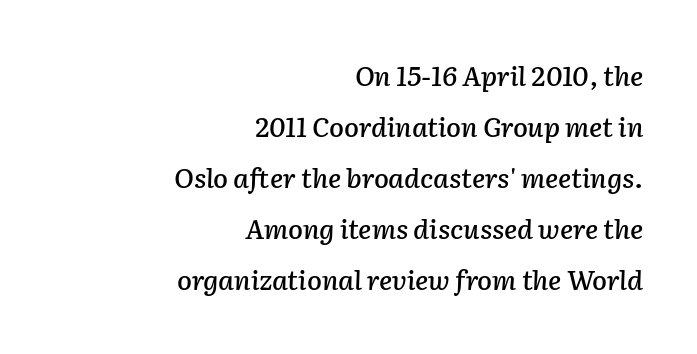
{"italic": "yes", "lean": "right", "slant_degrees": 2, "underline": "no", "align": "right", "line_spacing_ratio": 1.89, "letter_spacing": "normal", "letter_spacing_em": 0.0, "glyph_px": 27}
